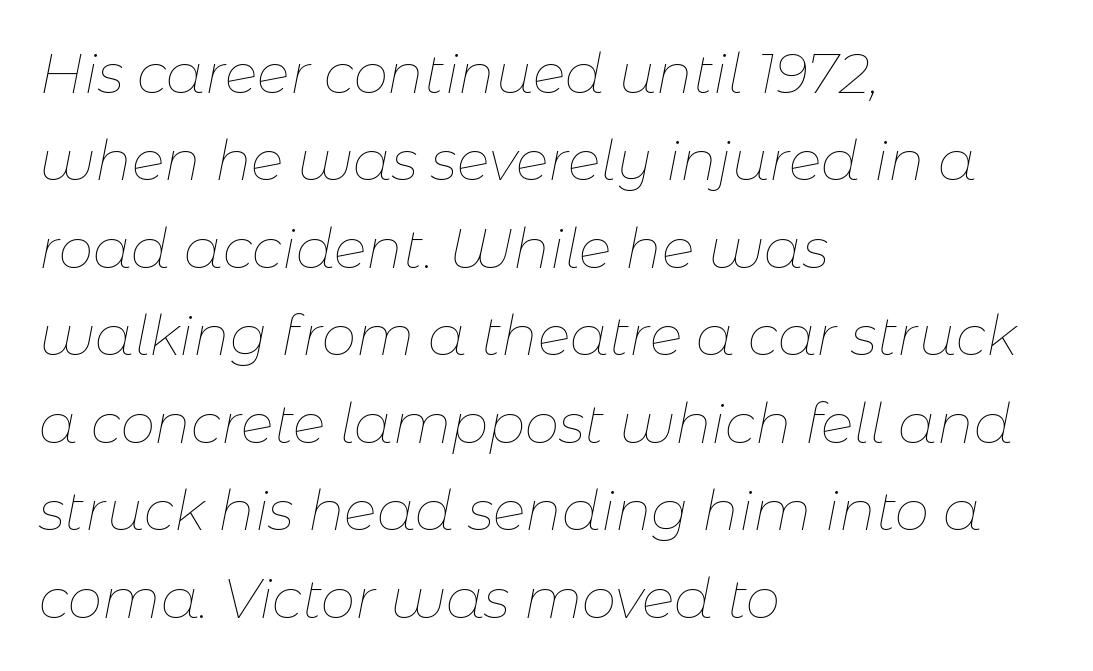
A normal amount of white space separates one row of letters from the next. These lines were composed using italics. Type without underlining. Students, note that the glyphs here touch the page at normal intervals.
